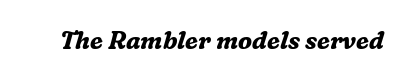
Q: Is the text bold? A: Yes.
Q: Is the text italic (slanted)? A: Yes, it leans right by about 16 degrees.
Q: Is the text underlined? A: No.
Q: Is the spacing between letters normal or unusually wide? A: Normal.
